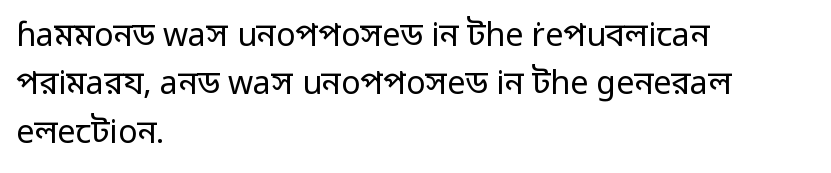
Q: Is the text bold? A: No.
Q: Is the text italic (slanted)? A: No, it is upright.
Q: Is the typeface a serif or a sans-serif typeface? A: Sans-serif.
Q: Is the text underlined? A: No.
Q: How is the paragraph aligned? A: Left-aligned.
Q: Is the spacing between letters normal or unusually wide? A: Normal.
Q: Is the spacing between lines tight, normal or loose? A: Normal.
Q: Width (condensed, normal, or wide)? A: Normal.
Q: Stroke contrast? A: Low.
Q: x-height? A: Medium.
Q: Monospaced? A: No.
